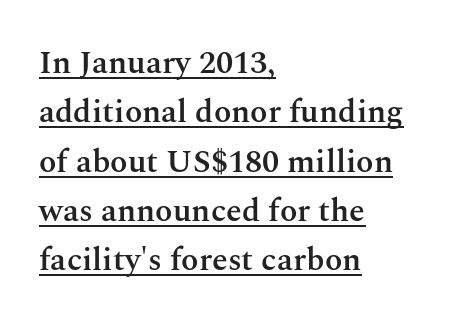
Its strokes are somewhat broadened, the hallmark of semibold type. The lettering holds an erect, upright posture throughout. This sample is left-justified, so line endings fall wherever the words run out. You could not count columns in this text — the font is proportionally spaced.
